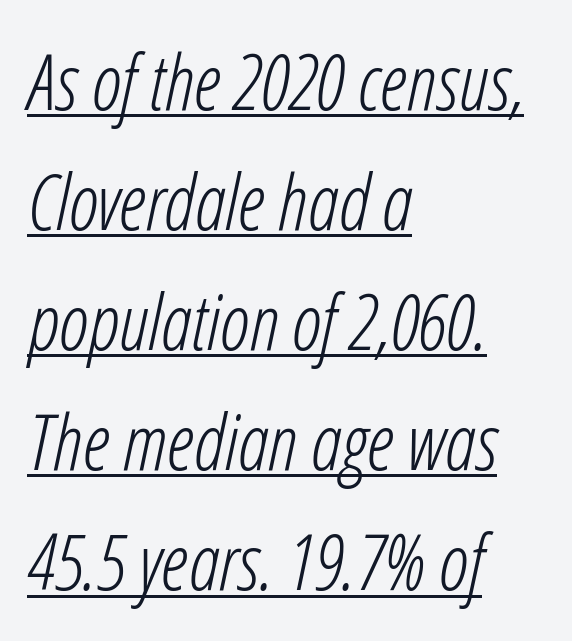
The face used here is proportionally spaced, like ordinary book or web type. Nothing unusual about the tracking: characters are spaced as the font intends. Honestly, the underline is the first thing you notice here. The passage is arranged the way most books set body copy — flush left.
